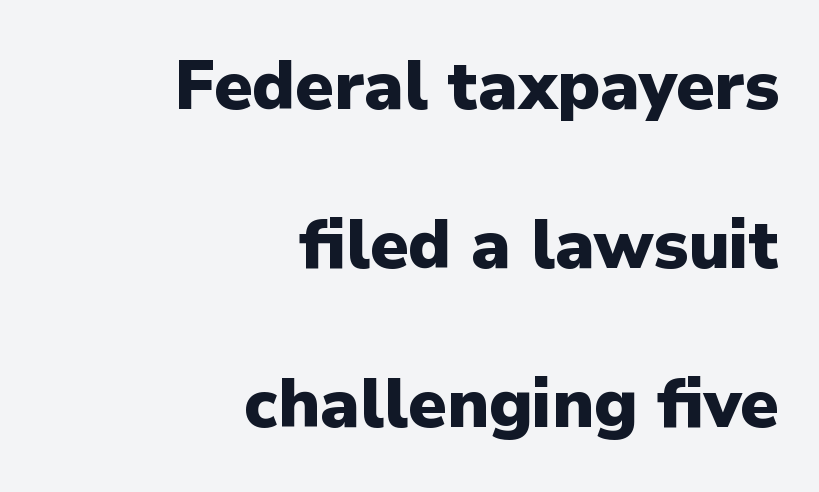
{"serif": "no", "italic": "no", "bold": "yes", "weight": "heavy", "width": "normal", "stroke_contrast": "low", "x_height": "medium", "monospaced": "no", "underline": "no", "align": "right", "line_spacing": "loose", "line_spacing_ratio": 2.34, "letter_spacing": "normal", "letter_spacing_em": 0.0, "glyph_px": 68}
